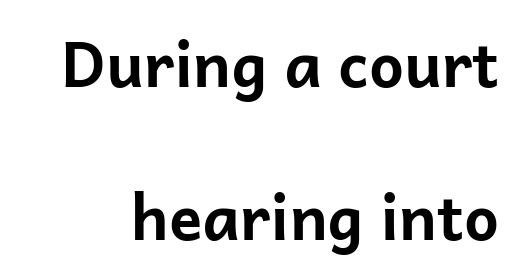
Q: Is the text bold? A: Yes.
Q: Is the text italic (slanted)? A: No, it is upright.
Q: Is the typeface a serif or a sans-serif typeface? A: Sans-serif.
Q: Is the text underlined? A: No.
Q: Is the spacing between letters normal or unusually wide? A: Normal.
Q: Is the spacing between lines tight, normal or loose? A: Loose.
Q: Width (condensed, normal, or wide)? A: Normal.
Q: Stroke contrast? A: Low.
Q: x-height? A: Medium.
Q: Monospaced? A: No.
